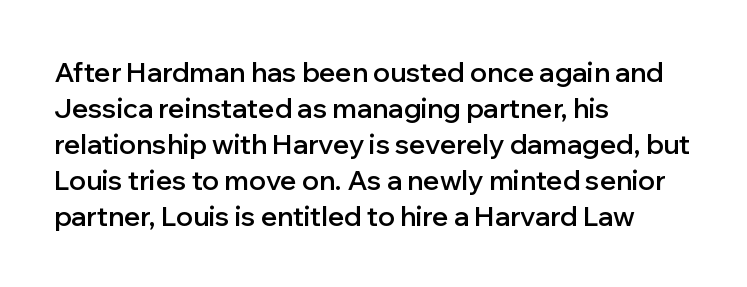
Q: Is the text bold? A: Semi-bold.
Q: Is the text italic (slanted)? A: No, it is upright.
Q: Is the text underlined? A: No.
Q: How is the paragraph aligned? A: Left-aligned.
Q: Is the spacing between letters normal or unusually wide? A: Normal.
Q: Is the spacing between lines tight, normal or loose? A: Normal.
